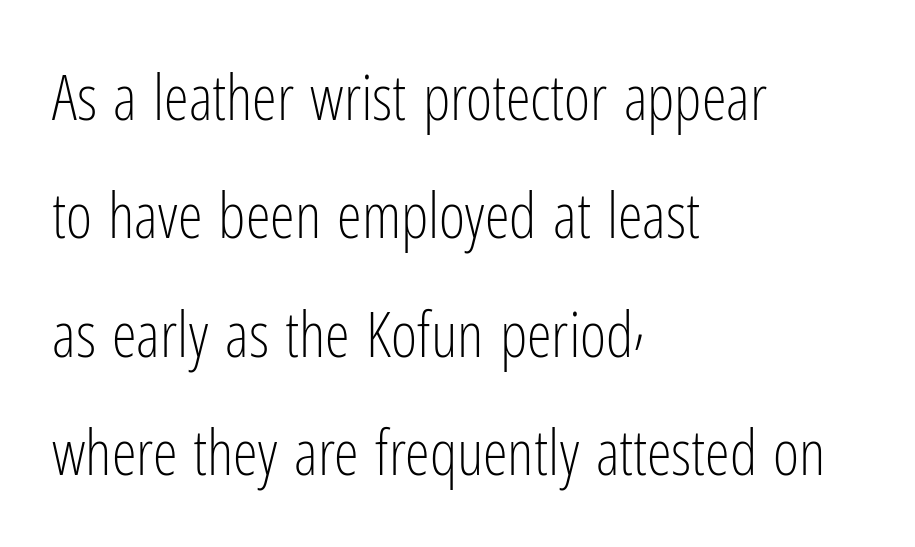
Q: Is the text bold? A: No.
Q: Is the text italic (slanted)? A: No, it is upright.
Q: Is the typeface a serif or a sans-serif typeface? A: Sans-serif.
Q: Is the text underlined? A: No.
Q: How is the paragraph aligned? A: Left-aligned.
Q: Is the spacing between letters normal or unusually wide? A: Normal.
Q: Width (condensed, normal, or wide)? A: Condensed.
Q: Stroke contrast? A: Low.
Q: x-height? A: Medium.
Q: Monospaced? A: No.
